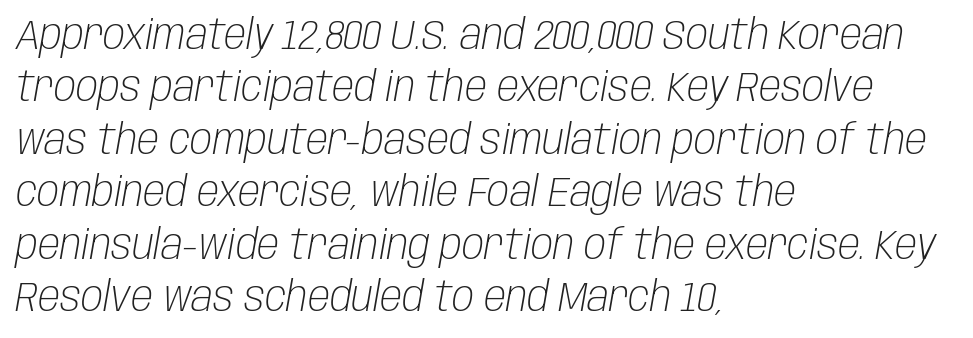
The image shows 41 px light, condensed type, italic (leaning right); set left-aligned, normal line spacing (1.28x), normal letter spacing, not underlined; low stroke contrast and a large x-height.
